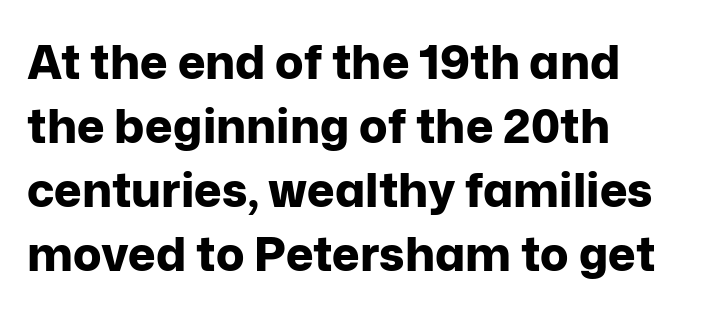
This sample keeps an unexceptional amount of space between lines. This is heavy type, rendered in bold. In terms of letterform style, serifs are entirely absent. The face used here is rendered with its standard letterfit.
